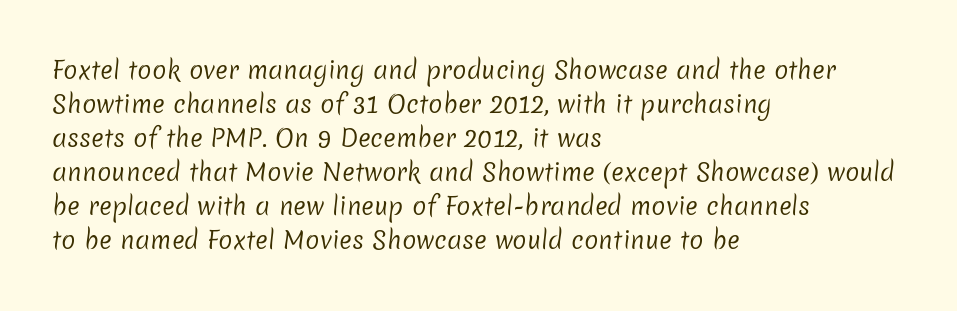
Q: Is the text bold? A: No.
Q: Is the text underlined? A: No.
Q: How is the paragraph aligned? A: Left-aligned.
Q: Is the spacing between letters normal or unusually wide? A: Normal.
Q: Is the spacing between lines tight, normal or loose? A: Normal.
